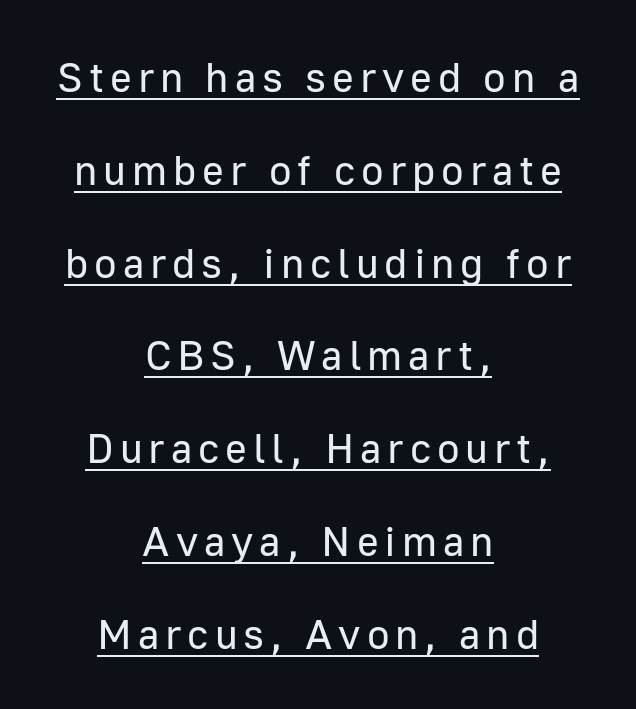
{"serif": "no", "italic": "no", "bold": "no", "weight": "regular", "width": "normal", "stroke_contrast": "low", "x_height": "medium", "monospaced": "no", "underline": "yes", "align": "center", "line_spacing": "loose", "line_spacing_ratio": 2.21, "glyph_px": 42}
